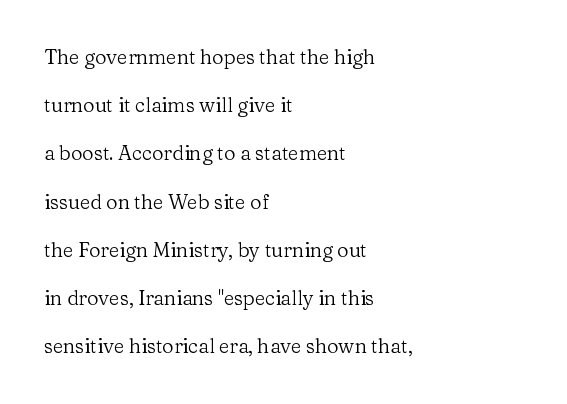
Italic: no, the glyphs are upright roman. Underlining? Definitely not there. Compared with typical body copy, the letter spacing here is the same. Notice how the passage keeps a crisp vertical edge on the left only. Vertical spacing — loose. No chunkiness to these letters — they're not bold.
